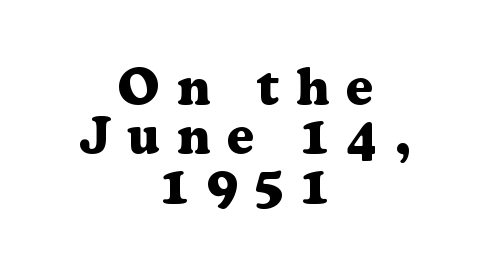
The image shows 52 px heavy serif type, upright; set centered, tight line spacing (0.95x), unusually wide letter spacing (+0.33 em), not underlined; low stroke contrast and a medium x-height.
